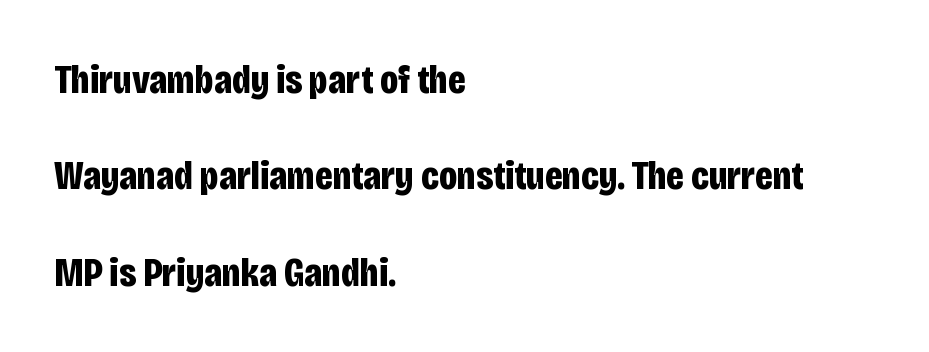
{"serif": "no", "italic": "no", "bold": "yes", "weight": "bold", "width": "condensed", "stroke_contrast": "low", "x_height": "large", "monospaced": "no", "underline": "no", "align": "left", "line_spacing": "loose", "line_spacing_ratio": 2.35, "letter_spacing": "normal", "letter_spacing_em": 0.0, "glyph_px": 41}
